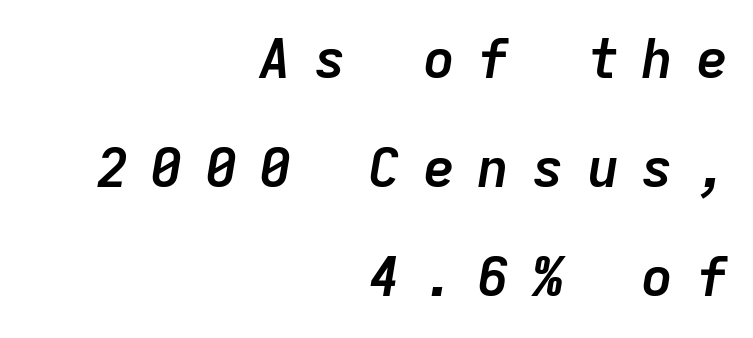
Does the lettering tilt? It does — this is italic. Looks like terminal output: every glyph gets an equal slot. These lines stack with their right ends in a neat column. Each row of text sits above clean, open space. Inter-character spacing is expanded well beyond the font's built-in metrics. The rendering uses a large line-height, opening up the rows.
